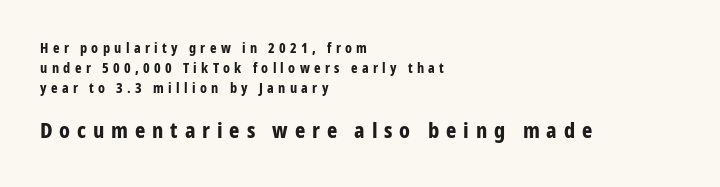
The image shows 22 px bold type, upright; set left-aligned, normal line spacing (1.43x), unusually wide letter spacing (+0.31 em), not underlined; the second (bottom) block is 1.57x larger.
